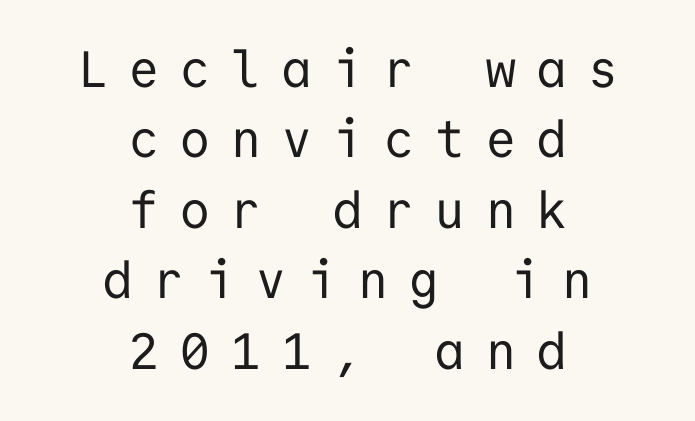
The image shows 51 px regular-weight sans-serif type, upright, monospaced; set centered, normal line spacing (1.38x), unusually wide letter spacing (+0.42 em), not underlined; low stroke contrast and a medium x-height.
